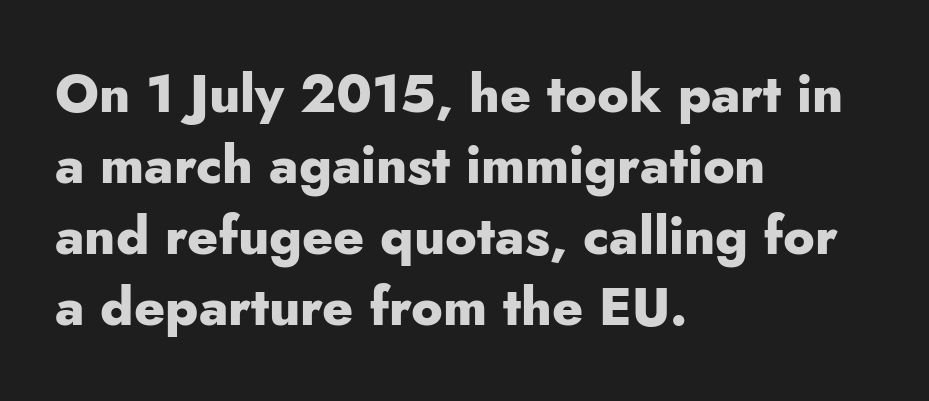
Q: Is the text bold? A: Yes.
Q: Is the text italic (slanted)? A: No, it is upright.
Q: Is the typeface a serif or a sans-serif typeface? A: Sans-serif.
Q: Is the text underlined? A: No.
Q: How is the paragraph aligned? A: Left-aligned.
Q: Is the spacing between letters normal or unusually wide? A: Normal.
Q: Is the spacing between lines tight, normal or loose? A: Normal.
Q: Width (condensed, normal, or wide)? A: Normal.
Q: Stroke contrast? A: Low.
Q: x-height? A: Small.
Q: Monospaced? A: No.
